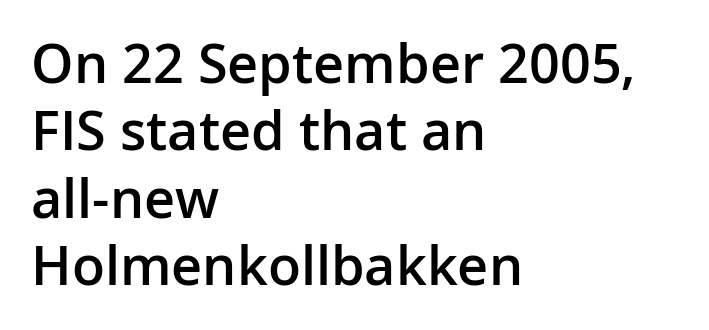
{"serif": "no", "italic": "no", "bold": "semi", "weight": "semibold", "width": "normal", "stroke_contrast": "low", "x_height": "medium", "monospaced": "no", "underline": "no", "align": "left", "line_spacing": "normal", "line_spacing_ratio": 1.25, "letter_spacing": "normal", "letter_spacing_em": 0.0, "glyph_px": 54}
